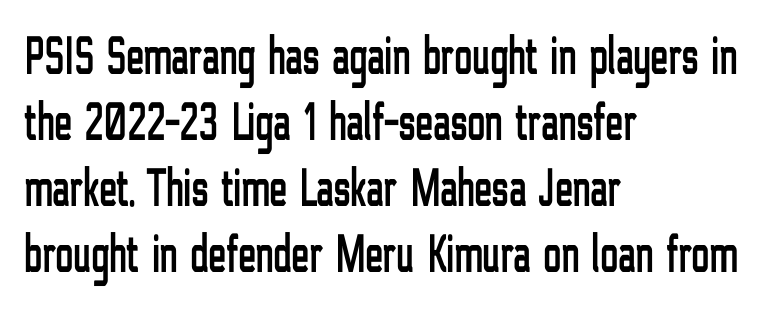
The image shows 54 px condensed sans-serif type, upright; set left-aligned, line spacing 1.22x, normal letter spacing, not underlined; low stroke contrast and a medium x-height.
